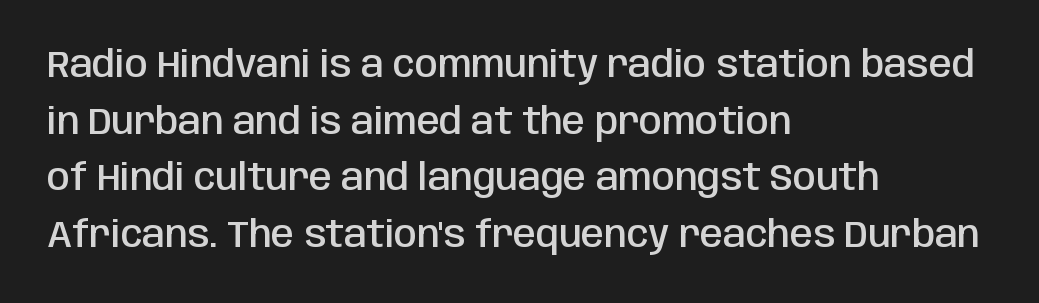
Just letters on the line, the space beneath them empty. If you drew a line through each stem, it would be perfectly vertical. Caption: semibold face, moderately heavy strokes. The passage shown stacks its lines at a standard gap. The rendering keeps characters at their native spacing. Here the designer chose a conventional face with non-uniform glyph widths.
